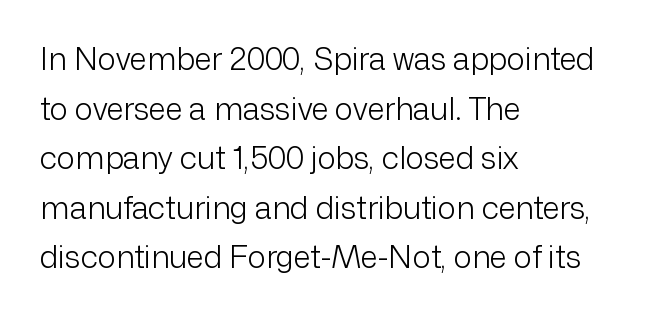
{"serif": "no", "italic": "no", "bold": "no", "weight": "light", "width": "normal", "stroke_contrast": "low", "x_height": "medium", "monospaced": "no", "underline": "no", "align": "left", "line_spacing": "normal", "line_spacing_ratio": 1.6, "letter_spacing": "normal", "letter_spacing_em": 0.0, "glyph_px": 31}
